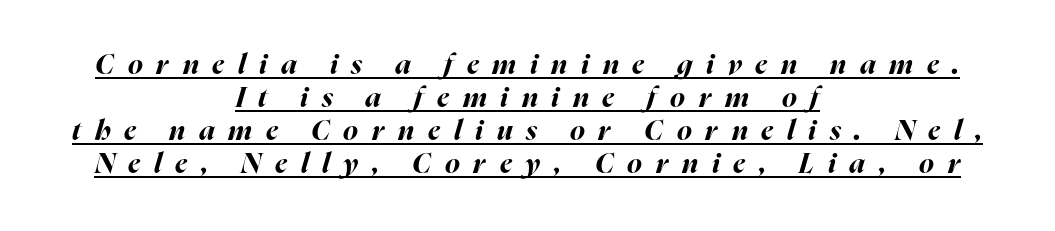
The image shows 28 px bold type, italic (leaning right); set centered, line spacing 1.18x, unusually wide letter spacing (+0.49 em), underlined; high stroke contrast and a medium x-height.
